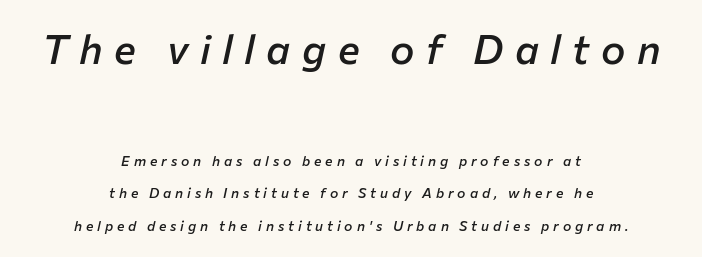
Q: Is the text bold? A: Semi-bold.
Q: Is the text italic (slanted)? A: Yes, it leans right by about 12 degrees.
Q: Is the text underlined? A: No.
Q: How is the paragraph aligned? A: Centered.
Q: Is the spacing between letters normal or unusually wide? A: Unusually wide.
Q: Is the spacing between lines tight, normal or loose? A: Loose.
Q: Which block of text is set in a larger size, the first (top) or the second (bottom)? A: The first (top) one.
Q: Width (condensed, normal, or wide)? A: Normal.
Q: Stroke contrast? A: Low.
Q: x-height? A: Medium.
Q: Monospaced? A: No.
